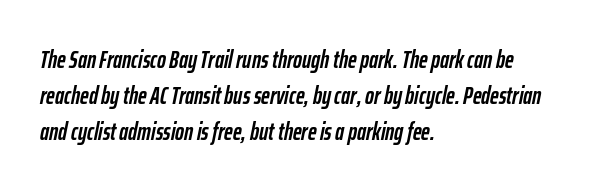
The image shows 24 px bold type, italic (leaning right); set left-aligned, normal line spacing (1.51x), normal letter spacing, not underlined.
